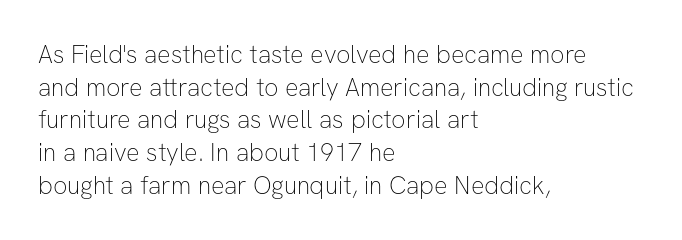
Q: Is the text bold? A: No.
Q: Is the text italic (slanted)? A: No, it is upright.
Q: Is the text underlined? A: No.
Q: How is the paragraph aligned? A: Left-aligned.
Q: Is the spacing between letters normal or unusually wide? A: Normal.
Q: Is the spacing between lines tight, normal or loose? A: Normal.
